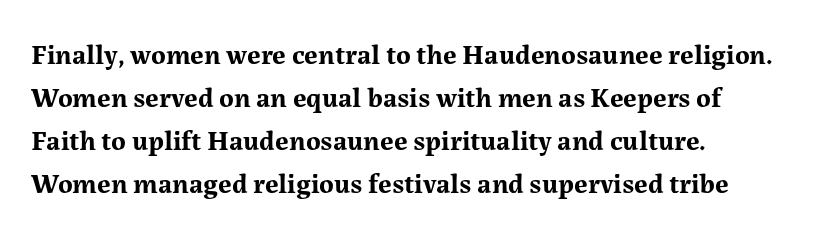
{"serif": "yes", "italic": "no", "bold": "yes", "weight": "bold", "width": "normal", "stroke_contrast": "medium", "x_height": "medium", "monospaced": "no", "underline": "no", "align": "left", "line_spacing": "normal", "line_spacing_ratio": 1.54, "letter_spacing": "normal", "letter_spacing_em": 0.0, "glyph_px": 28}
